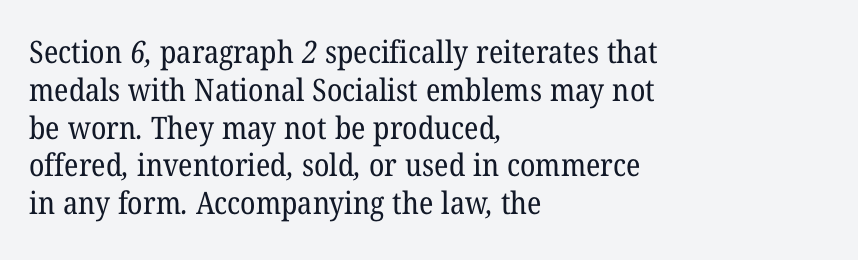
{"serif": "yes", "bold": "no", "weight": "regular", "width": "normal", "stroke_contrast": "low", "x_height": "medium", "monospaced": "no", "underline": "no", "align": "left", "line_spacing_ratio": 1.22, "letter_spacing": "normal", "letter_spacing_em": 0.0, "glyph_px": 31}
